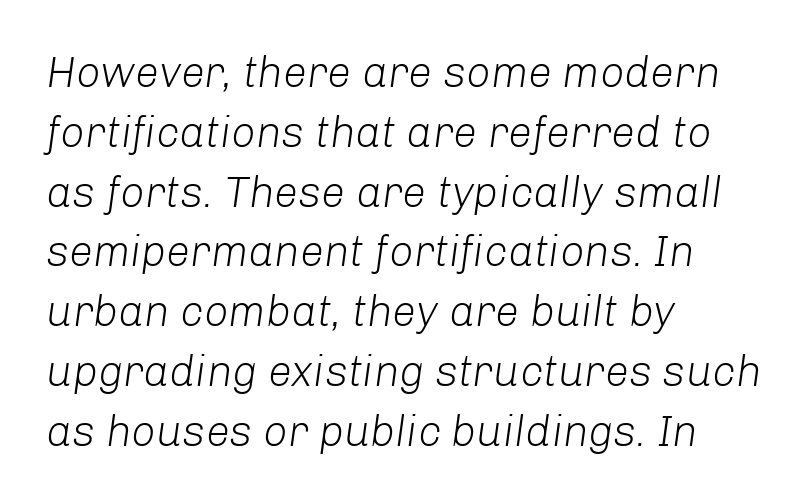
The image shows 43 px light type, italic (leaning right); set left-aligned, normal line spacing (1.39x), normal letter spacing, not underlined; low stroke contrast and a medium x-height.
